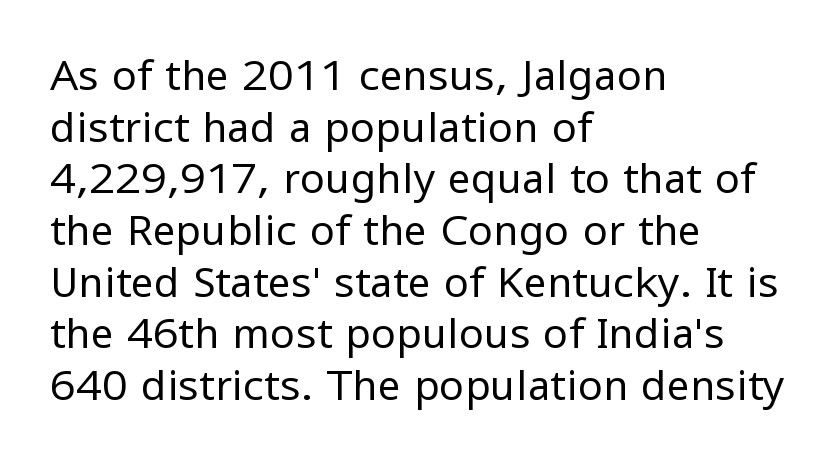
The setting favours the left margin, as ordinary paragraphs usually do. The type sits square on the baseline with zero lean. What kind of face is this? One without serifs — a sans. There is no visible air inserted between adjacent glyphs. No chunkiness to these letters — they're not bold.
